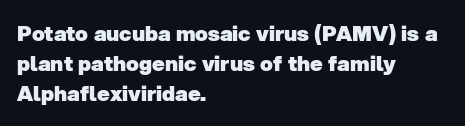
Q: Is the text bold? A: Yes.
Q: Is the text underlined? A: No.
Q: How is the paragraph aligned? A: Left-aligned.
Q: Is the spacing between letters normal or unusually wide? A: Normal.
Q: Is the spacing between lines tight, normal or loose? A: Normal.
